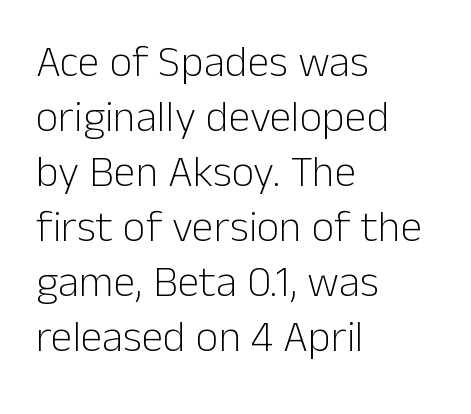
Q: Is the text bold? A: No.
Q: Is the text italic (slanted)? A: No, it is upright.
Q: Is the typeface a serif or a sans-serif typeface? A: Sans-serif.
Q: Is the text underlined? A: No.
Q: How is the paragraph aligned? A: Left-aligned.
Q: Is the spacing between letters normal or unusually wide? A: Normal.
Q: Is the spacing between lines tight, normal or loose? A: Normal.
Q: Width (condensed, normal, or wide)? A: Normal.
Q: Stroke contrast? A: Low.
Q: x-height? A: Medium.
Q: Monospaced? A: No.
